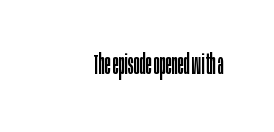
{"serif": "no", "italic": "no", "bold": "no", "weight": "regular", "width": "condensed", "stroke_contrast": "low", "x_height": "large", "monospaced": "no", "underline": "no", "letter_spacing": "normal", "letter_spacing_em": 0.0, "glyph_px": 28}
